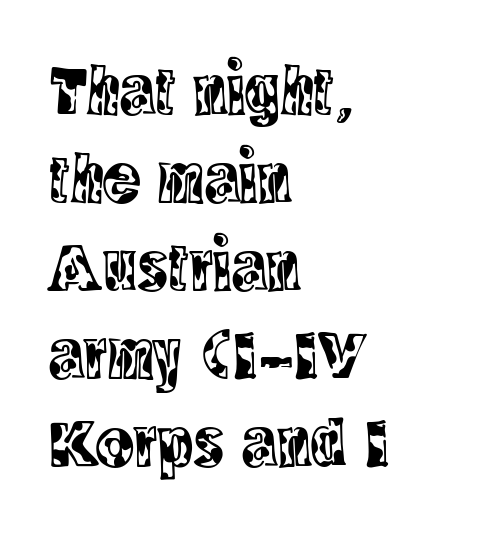
The image shows 71 px condensed serif type, upright; set left-aligned, line spacing 1.24x, normal letter spacing, not underlined; a large x-height.
